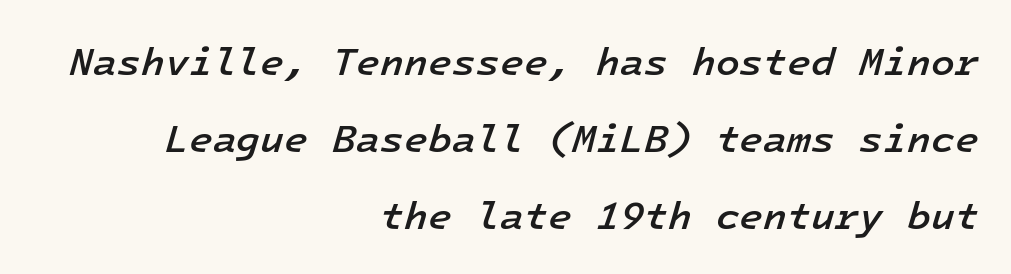
Q: Is the text bold? A: Semi-bold.
Q: Is the text italic (slanted)? A: Yes, it leans right by about 16 degrees.
Q: Is the text underlined? A: No.
Q: How is the paragraph aligned? A: Right-aligned.
Q: Is the spacing between letters normal or unusually wide? A: Normal.
Q: Is the spacing between lines tight, normal or loose? A: Loose.
Q: Width (condensed, normal, or wide)? A: Normal.
Q: Stroke contrast? A: Low.
Q: x-height? A: Medium.
Q: Monospaced? A: Yes.
